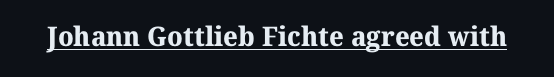
Between one letter and the next there's only the usual sliver of space. This rendering features underlined lettering. The characters look thick and weighty, a clear bold.
